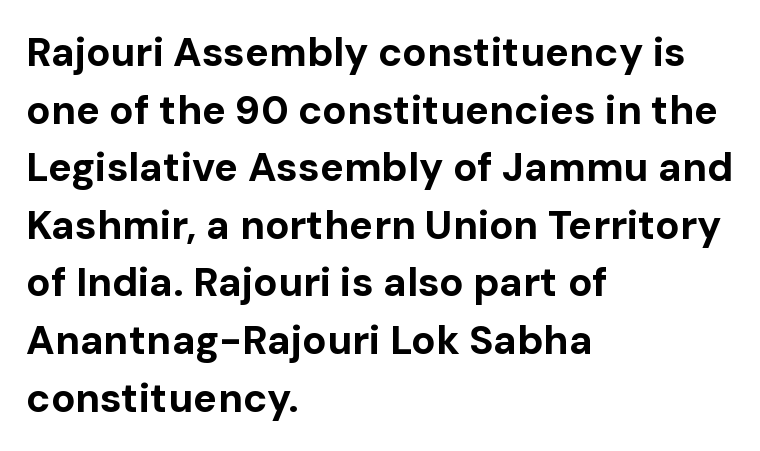
Q: Is the text bold? A: Yes.
Q: Is the text italic (slanted)? A: No, it is upright.
Q: Is the typeface a serif or a sans-serif typeface? A: Sans-serif.
Q: Is the text underlined? A: No.
Q: How is the paragraph aligned? A: Left-aligned.
Q: Is the spacing between letters normal or unusually wide? A: Normal.
Q: Is the spacing between lines tight, normal or loose? A: Normal.
Q: Width (condensed, normal, or wide)? A: Normal.
Q: Stroke contrast? A: Low.
Q: x-height? A: Medium.
Q: Monospaced? A: No.
